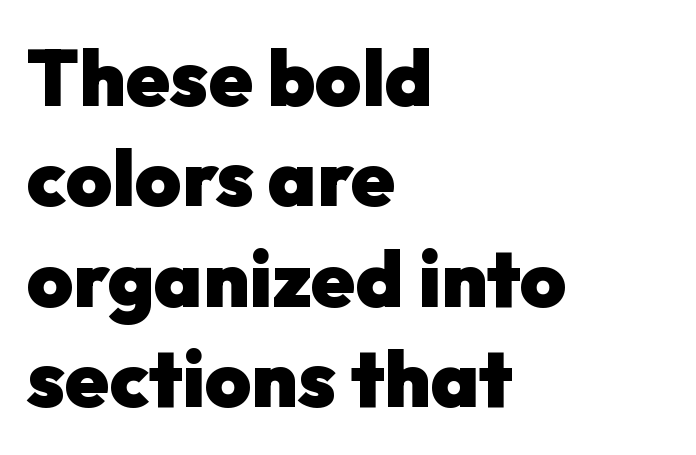
Q: Is the text bold? A: Yes.
Q: Is the text italic (slanted)? A: No, it is upright.
Q: Is the typeface a serif or a sans-serif typeface? A: Sans-serif.
Q: Is the text underlined? A: No.
Q: How is the paragraph aligned? A: Left-aligned.
Q: Is the spacing between letters normal or unusually wide? A: Normal.
Q: Is the spacing between lines tight, normal or loose? A: Normal.
Q: Width (condensed, normal, or wide)? A: Normal.
Q: Stroke contrast? A: Low.
Q: x-height? A: Medium.
Q: Monospaced? A: No.
